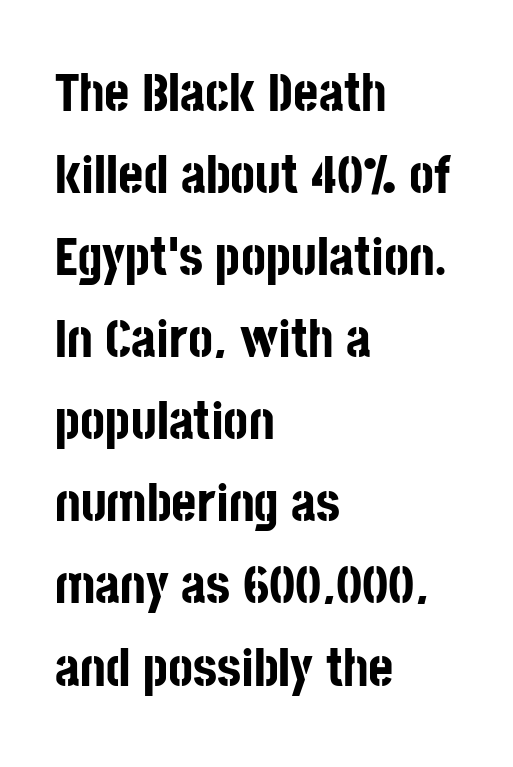
The vertical gap from one line to the next is medium. Is the letter spacing exaggerated? No — it looks like the ordinary default. These lines carry a lot of weight — the face is fully bold. Spacing verdict: proportional, widths tailored to each character.
